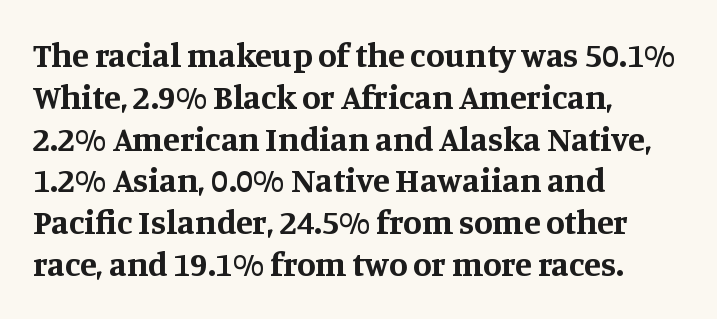
Q: Is the text bold? A: Yes.
Q: Is the text italic (slanted)? A: No, it is upright.
Q: Is the typeface a serif or a sans-serif typeface? A: Serif.
Q: Is the text underlined? A: No.
Q: How is the paragraph aligned? A: Left-aligned.
Q: Is the spacing between letters normal or unusually wide? A: Normal.
Q: Width (condensed, normal, or wide)? A: Normal.
Q: Stroke contrast? A: Medium.
Q: x-height? A: Large.
Q: Monospaced? A: No.
